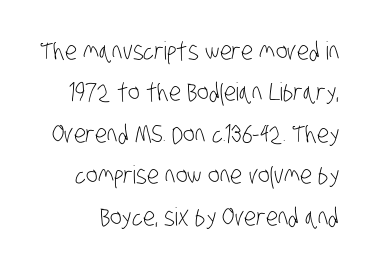
A bare baseline throughout the passage. Is the stroke heavy? The answer is a plain regular-or-lighter. Notice how descenders clear the ascenders below comfortably — that's standard leading. Characters follow at the spacing the type designer built in.
